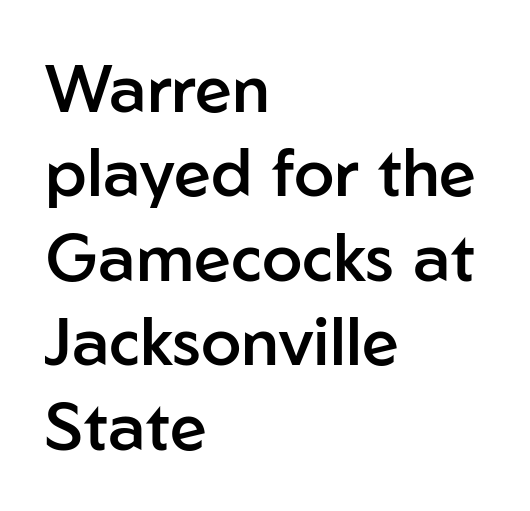
Q: Is the text bold? A: Semi-bold.
Q: Is the text italic (slanted)? A: No, it is upright.
Q: Is the typeface a serif or a sans-serif typeface? A: Sans-serif.
Q: Is the text underlined? A: No.
Q: How is the paragraph aligned? A: Left-aligned.
Q: Is the spacing between letters normal or unusually wide? A: Normal.
Q: Is the spacing between lines tight, normal or loose? A: Normal.
Q: Width (condensed, normal, or wide)? A: Normal.
Q: Stroke contrast? A: Low.
Q: x-height? A: Medium.
Q: Monospaced? A: No.
